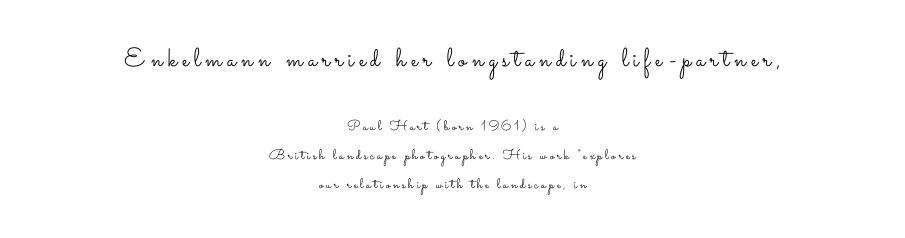
Type without underlining. Horizontal alignment here is central, giving a formal, balanced look. The line-height multiplier appears high, well above default. This is not heavy type; no bold has been used. Which of the two is more prominent by size? The first, at the top.
